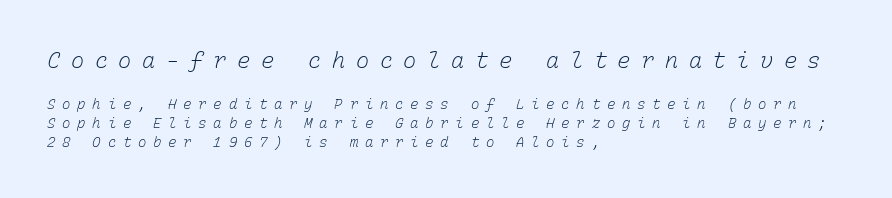
The image shows 22 px text type; set left-aligned, normal line spacing (1.36x), unusually wide letter spacing (+0.48 em), not underlined; the first (top) block is 1.57x larger.
